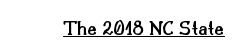
{"italic": "no", "bold": "semi", "underline": "yes", "letter_spacing": "normal", "letter_spacing_em": 0.0, "glyph_px": 21}
